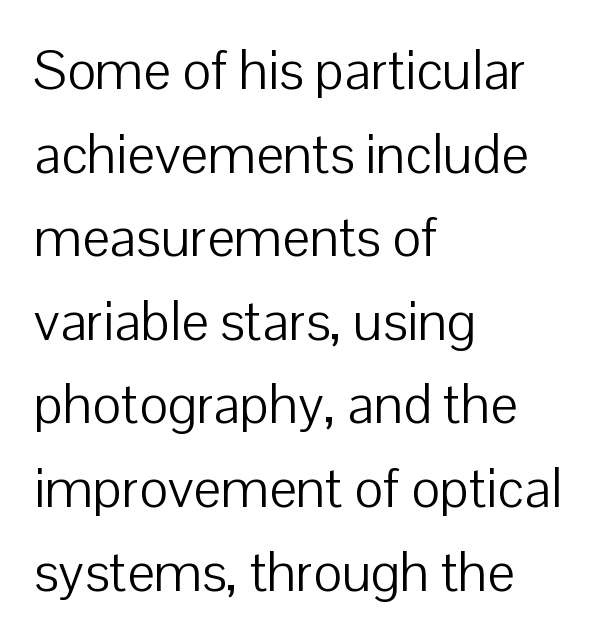
No extra ink here — the face is not bold. In terms of leading, this rendering sits right in the middle. The designer went with a sans here, leaving each stem footless. The lines are quadded left. A typesetter would call this zero additional tracking.
